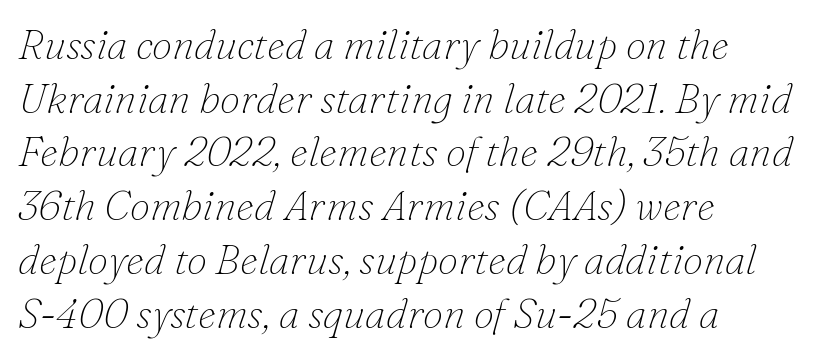
The image shows 41 px thin serif type, italic (leaning right); set left-aligned, normal line spacing (1.31x), normal letter spacing, not underlined; low stroke contrast and a small x-height.
